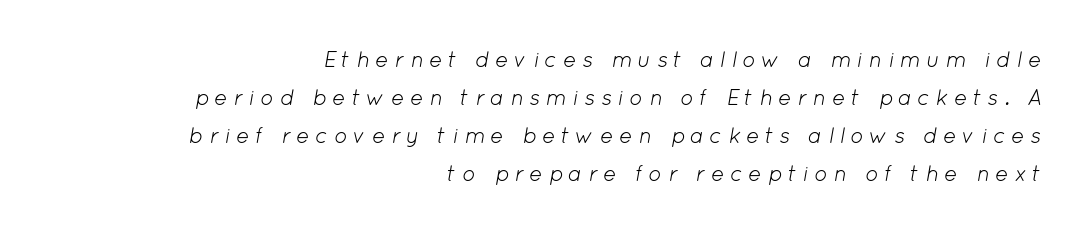
Q: Is the text bold? A: No.
Q: Is the text italic (slanted)? A: Yes, it leans right by about 12 degrees.
Q: Is the text underlined? A: No.
Q: How is the paragraph aligned? A: Right-aligned.
Q: Is the spacing between letters normal or unusually wide? A: Unusually wide.
